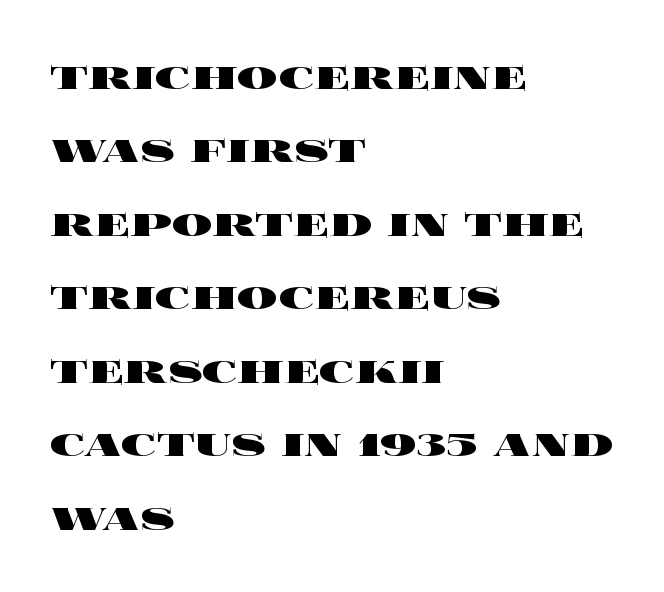
The image shows 50 px heavy, wide type, upright; set left-aligned, normal line spacing (1.47x), normal letter spacing, not underlined; a large x-height.
